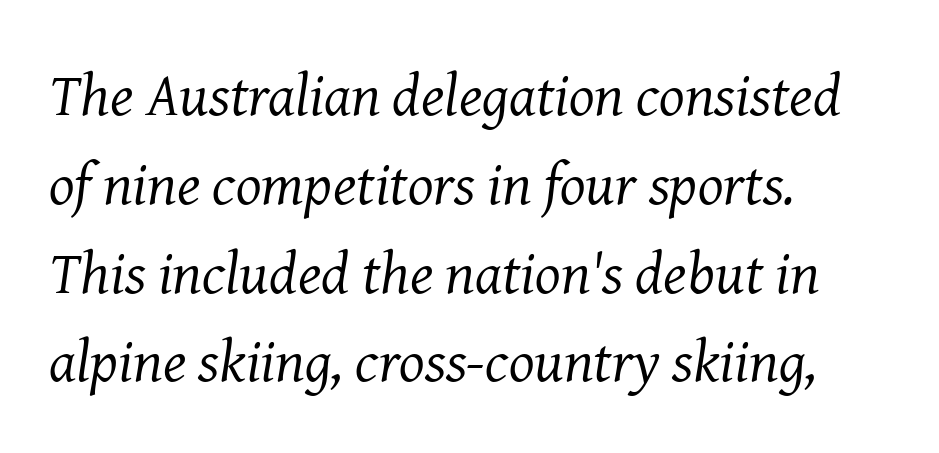
Q: Is the text bold? A: No.
Q: Is the text italic (slanted)? A: Yes, it leans right by about 8 degrees.
Q: Is the typeface a serif or a sans-serif typeface? A: Serif.
Q: Is the text underlined? A: No.
Q: How is the paragraph aligned? A: Left-aligned.
Q: Is the spacing between letters normal or unusually wide? A: Normal.
Q: Is the spacing between lines tight, normal or loose? A: Normal.
Q: Width (condensed, normal, or wide)? A: Normal.
Q: Stroke contrast? A: Medium.
Q: x-height? A: Medium.
Q: Monospaced? A: No.
